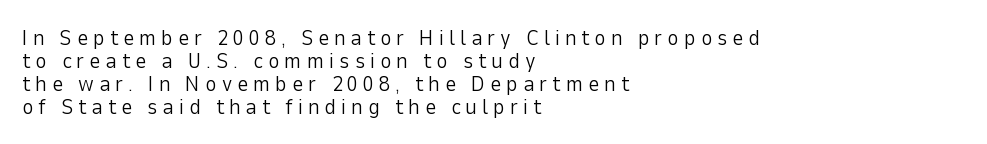
{"italic": "no", "bold": "no", "underline": "no", "align": "left", "line_spacing": "tight", "line_spacing_ratio": 1.04, "letter_spacing": "wide", "letter_spacing_em": 0.22, "glyph_px": 22}
